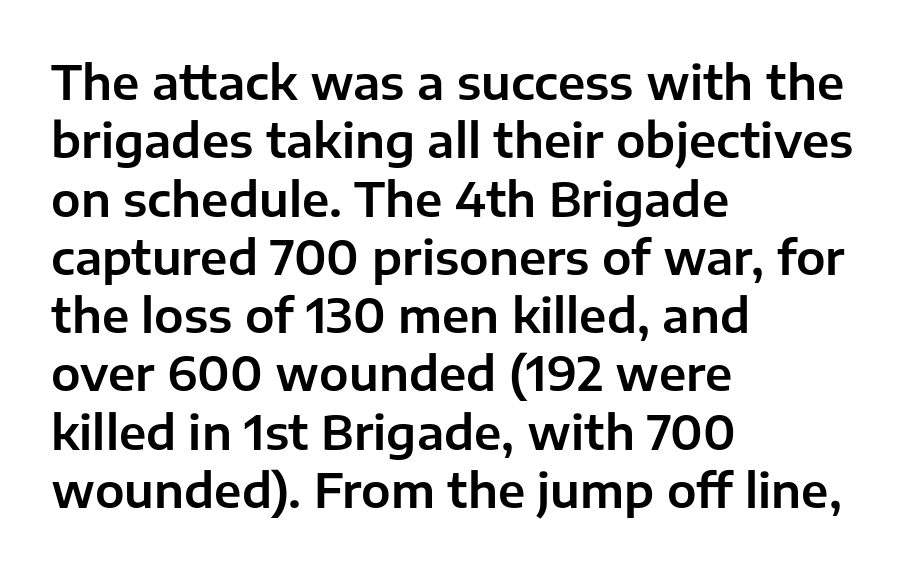
The image shows 47 px sans-serif type, upright; set left-aligned, line spacing 1.24x, normal letter spacing, not underlined; low stroke contrast and a medium x-height.
